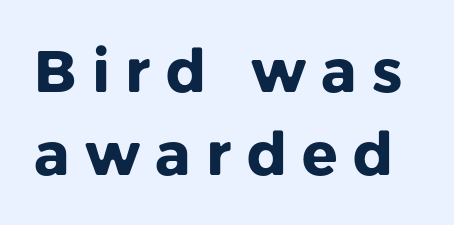
Varying glyph widths throughout — classic text-font behaviour. As a designer I'd log this as weight 700, bold. Leading: standard. No word sits above an underline. Regarding serifs, this sample does without them.
